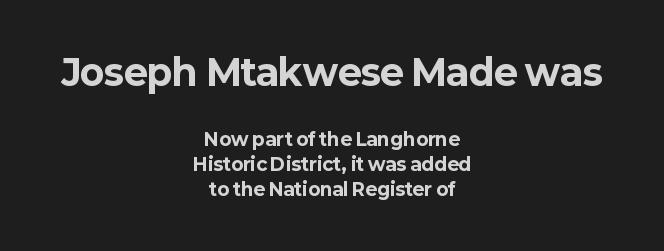
{"serif": "no", "italic": "no", "bold": "yes", "weight": "bold", "width": "normal", "stroke_contrast": "low", "x_height": "medium", "monospaced": "no", "underline": "no", "align": "center", "line_spacing": "normal", "line_spacing_ratio": 1.38, "letter_spacing": "normal", "letter_spacing_em": 0.0, "larger_block": "first", "size_ratio": 2.0, "glyph_px": 36}
